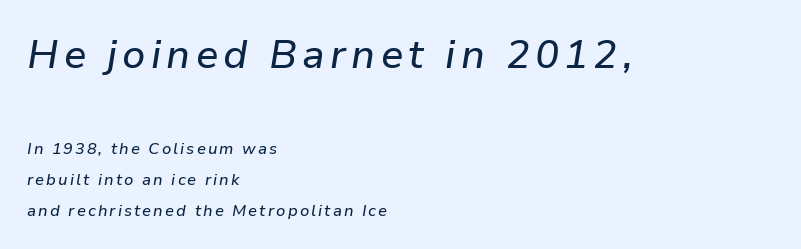
Q: Is the text italic (slanted)? A: Yes, it leans right by about 9 degrees.
Q: Is the text underlined? A: No.
Q: How is the paragraph aligned? A: Left-aligned.
Q: Is the spacing between lines tight, normal or loose? A: Loose.
Q: Which block of text is set in a larger size, the first (top) or the second (bottom)? A: The first (top) one.
Q: Width (condensed, normal, or wide)? A: Normal.
Q: Stroke contrast? A: Low.
Q: x-height? A: Medium.
Q: Monospaced? A: No.
